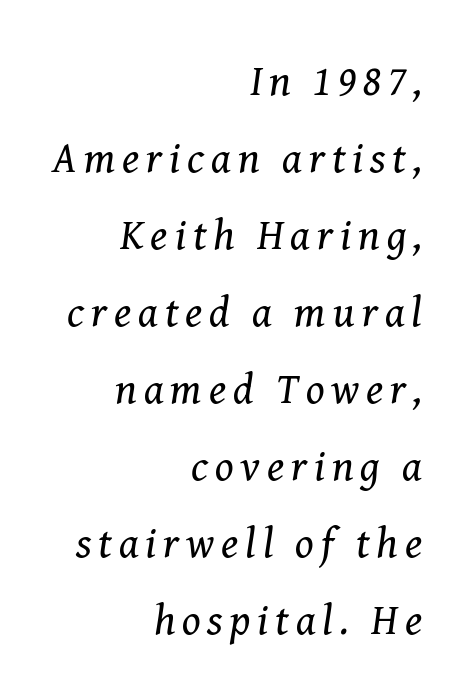
No letter is thick-stroked: the sample isn't bold. Each letter keeps its own natural width here, so spacing adapts to shape. The lines in this sample share a right terminus and differ only in where they begin. Classification — serif. Each row of text sits above clean, open space. It's the slanting kind of type.
